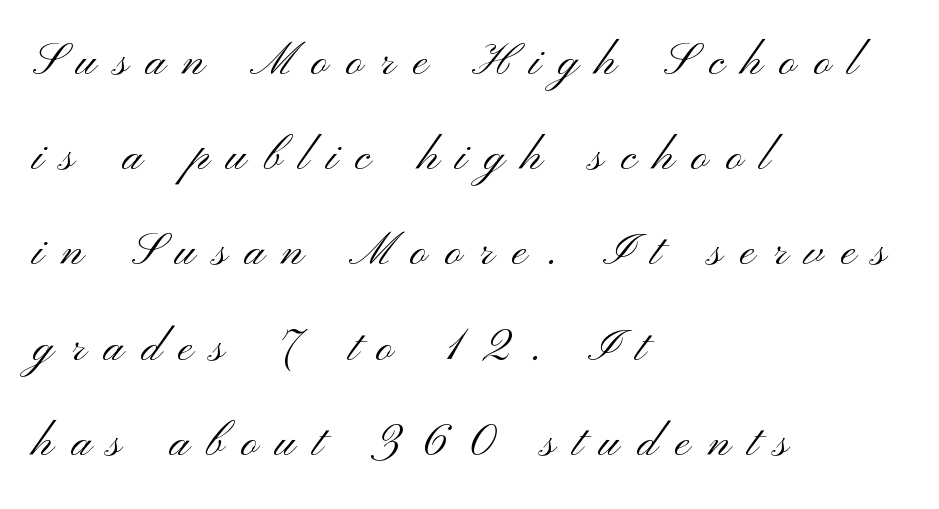
{"serif": "no", "bold": "no", "weight": "light", "width": "wide", "stroke_contrast": "medium", "x_height": "small", "monospaced": "no", "underline": "no", "align": "left", "line_spacing": "normal", "line_spacing_ratio": 1.67, "letter_spacing": "wide", "letter_spacing_em": 0.31, "glyph_px": 57}
